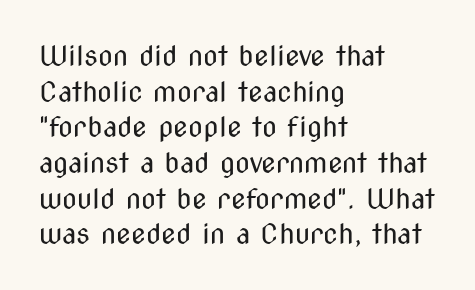
{"italic": "no", "bold": "no", "underline": "no", "align": "left", "line_spacing": "normal", "line_spacing_ratio": 1.32, "letter_spacing": "normal", "letter_spacing_em": 0.0, "glyph_px": 27}
